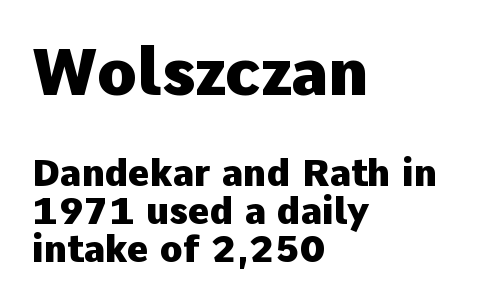
Q: Is the text bold? A: Yes.
Q: Is the text italic (slanted)? A: No, it is upright.
Q: Is the typeface a serif or a sans-serif typeface? A: Sans-serif.
Q: Is the text underlined? A: No.
Q: How is the paragraph aligned? A: Left-aligned.
Q: Is the spacing between letters normal or unusually wide? A: Normal.
Q: Is the spacing between lines tight, normal or loose? A: Tight.
Q: Which block of text is set in a larger size, the first (top) or the second (bottom)? A: The first (top) one.
Q: Width (condensed, normal, or wide)? A: Normal.
Q: Stroke contrast? A: Low.
Q: x-height? A: Medium.
Q: Monospaced? A: No.
